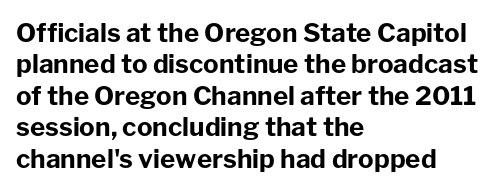
Q: Is the text bold? A: Yes.
Q: Is the text italic (slanted)? A: No, it is upright.
Q: Is the text underlined? A: No.
Q: How is the paragraph aligned? A: Left-aligned.
Q: Is the spacing between letters normal or unusually wide? A: Normal.
